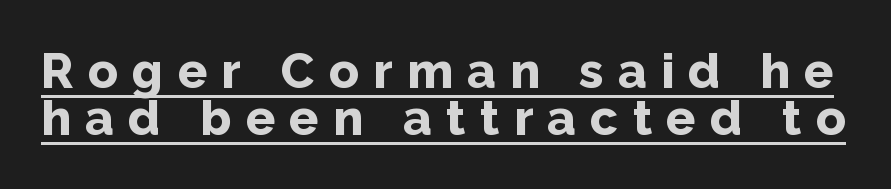
Q: Is the text bold? A: Yes.
Q: Is the text italic (slanted)? A: No, it is upright.
Q: Is the typeface a serif or a sans-serif typeface? A: Sans-serif.
Q: Is the text underlined? A: Yes.
Q: Is the spacing between letters normal or unusually wide? A: Unusually wide.
Q: Is the spacing between lines tight, normal or loose? A: Tight.
Q: Width (condensed, normal, or wide)? A: Normal.
Q: Stroke contrast? A: Low.
Q: x-height? A: Medium.
Q: Monospaced? A: No.
